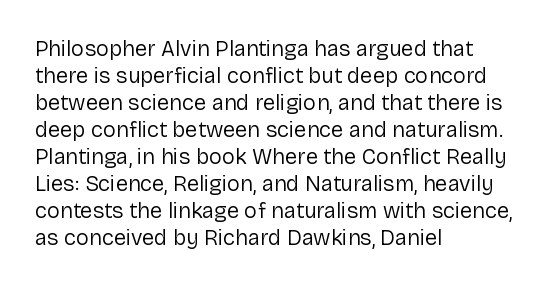
The image shows 22 px text type, upright; set left-aligned, line spacing 1.23x, normal letter spacing, not underlined.
